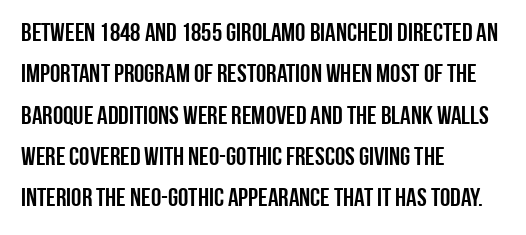
Q: Is the text italic (slanted)? A: No, it is upright.
Q: Is the text underlined? A: No.
Q: How is the paragraph aligned? A: Left-aligned.
Q: Is the spacing between letters normal or unusually wide? A: Normal.
Q: Is the spacing between lines tight, normal or loose? A: Normal.
